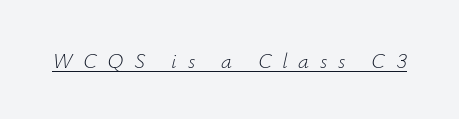
Q: Is the text bold? A: No.
Q: Is the text italic (slanted)? A: Yes, it leans right by about 12 degrees.
Q: Is the text underlined? A: Yes.
Q: Is the spacing between letters normal or unusually wide? A: Unusually wide.
